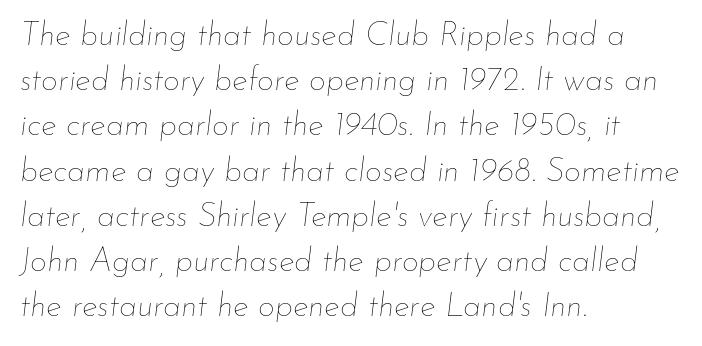
The image shows 33 px thin type, italic (leaning right); set left-aligned, normal line spacing (1.37x), normal letter spacing, not underlined; low stroke contrast and a small x-height.
